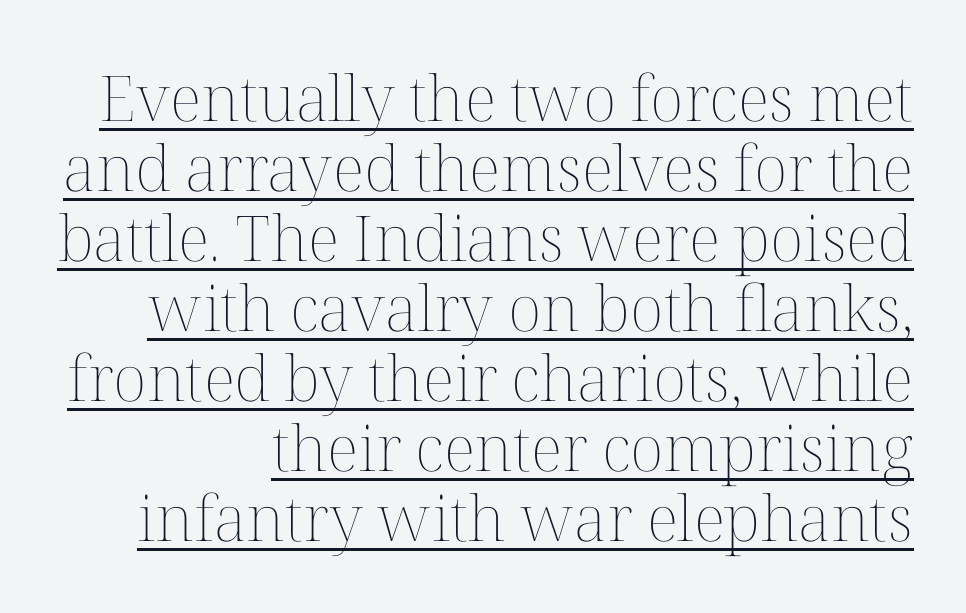
{"italic": "no", "bold": "no", "weight": "thin", "width": "normal", "stroke_contrast": "medium", "x_height": "medium", "monospaced": "no", "underline": "yes", "align": "right", "line_spacing": "tight", "line_spacing_ratio": 1.11, "letter_spacing": "normal", "letter_spacing_em": 0.0, "glyph_px": 63}
